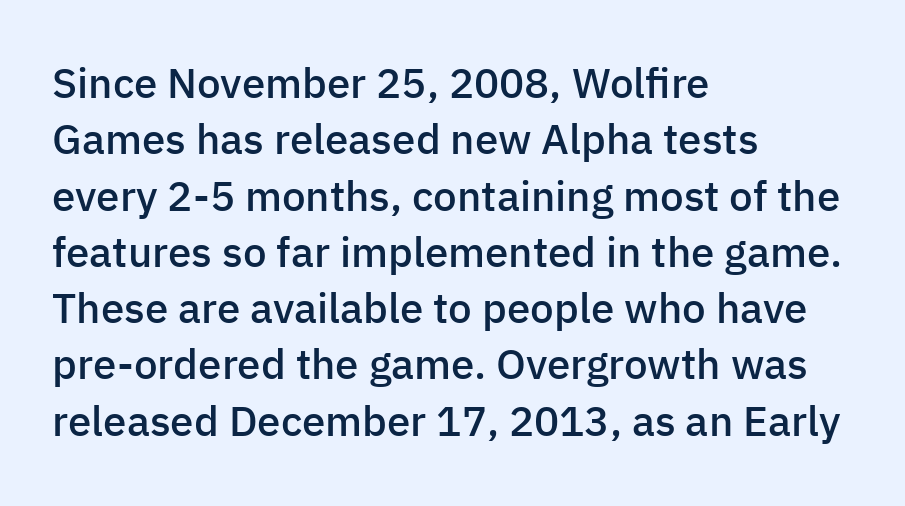
{"serif": "no", "italic": "no", "bold": "semi", "weight": "semibold", "width": "normal", "stroke_contrast": "low", "x_height": "medium", "monospaced": "no", "underline": "no", "align": "left", "line_spacing": "normal", "line_spacing_ratio": 1.34, "letter_spacing": "normal", "letter_spacing_em": 0.0, "glyph_px": 42}
